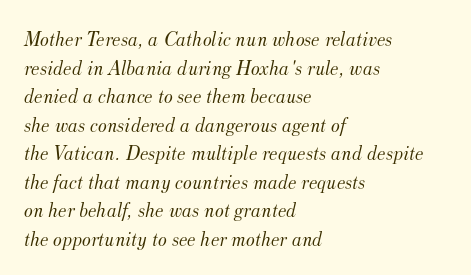
Q: Is the text bold? A: No.
Q: Is the text italic (slanted)? A: Yes, it leans right by about 12 degrees.
Q: Is the text underlined? A: No.
Q: How is the paragraph aligned? A: Left-aligned.
Q: Is the spacing between letters normal or unusually wide? A: Normal.
Q: Is the spacing between lines tight, normal or loose? A: Normal.
